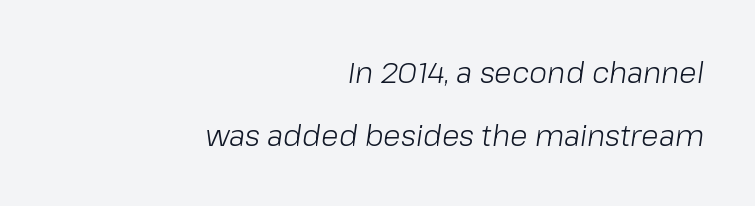
{"italic": "yes", "lean": "right", "slant_degrees": 8, "bold": "no", "weight": "light", "width": "normal", "stroke_contrast": "low", "x_height": "medium", "monospaced": "no", "underline": "no", "align": "right", "line_spacing": "loose", "line_spacing_ratio": 2.17, "letter_spacing": "normal", "letter_spacing_em": 0.0, "glyph_px": 29}
